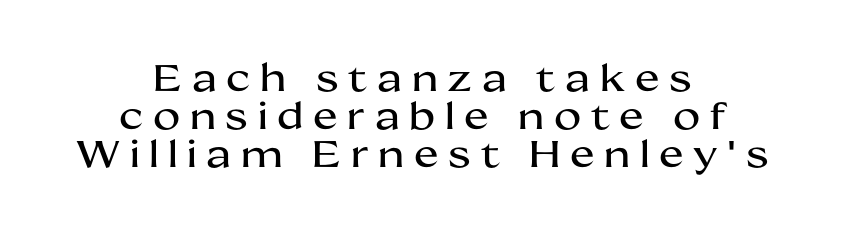
Q: Is the text italic (slanted)? A: No, it is upright.
Q: Is the text underlined? A: No.
Q: How is the paragraph aligned? A: Centered.
Q: Is the spacing between letters normal or unusually wide? A: Unusually wide.
Q: Is the spacing between lines tight, normal or loose? A: Tight.
Q: Width (condensed, normal, or wide)? A: Wide.
Q: Stroke contrast? A: Medium.
Q: x-height? A: Medium.
Q: Monospaced? A: No.
